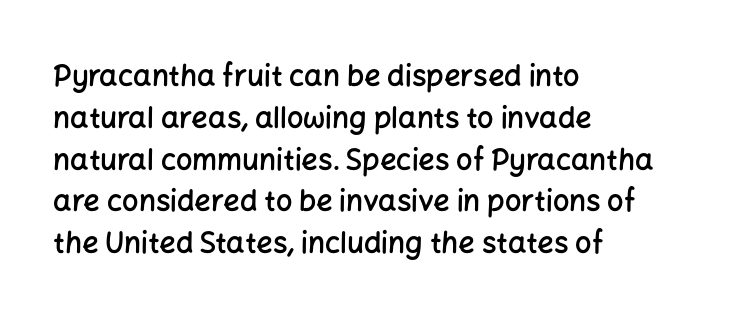
You can tell it's not italic because the verticals are truly vertical. Look at the tracking — it's just the regular setting, nothing added. Short and long lines alike share a common starting point at left. Horizontal bands of white between lines are of average thickness. Summary of weight: moderately heavy, a semibold. The passage shown is not underscored anywhere.
